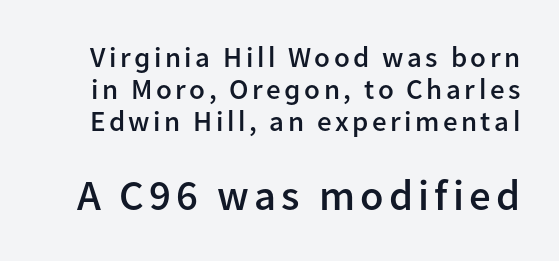
Q: Is the text bold? A: Semi-bold.
Q: Is the text italic (slanted)? A: No, it is upright.
Q: Is the typeface a serif or a sans-serif typeface? A: Sans-serif.
Q: Is the text underlined? A: No.
Q: Is the spacing between lines tight, normal or loose? A: Tight.
Q: Which block of text is set in a larger size, the first (top) or the second (bottom)? A: The second (bottom) one.
Q: Width (condensed, normal, or wide)? A: Normal.
Q: Stroke contrast? A: Low.
Q: x-height? A: Medium.
Q: Monospaced? A: No.
